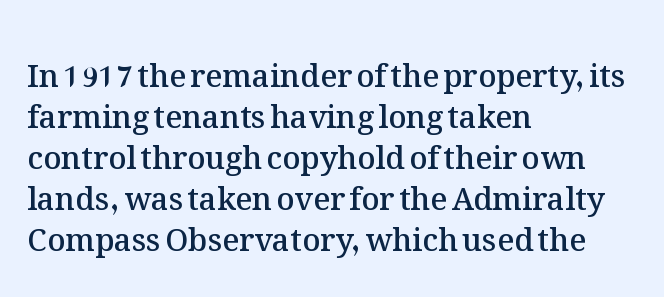
Q: Is the text bold? A: Semi-bold.
Q: Is the text italic (slanted)? A: No, it is upright.
Q: Is the text underlined? A: No.
Q: How is the paragraph aligned? A: Left-aligned.
Q: Is the spacing between letters normal or unusually wide? A: Normal.
Q: Is the spacing between lines tight, normal or loose? A: Normal.
Q: Width (condensed, normal, or wide)? A: Normal.
Q: Stroke contrast? A: Medium.
Q: x-height? A: Medium.
Q: Monospaced? A: No.
